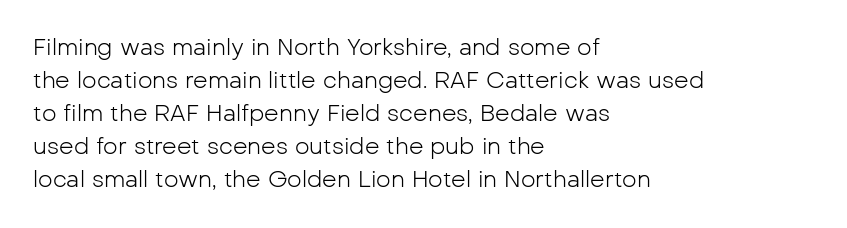
Q: Is the text bold? A: No.
Q: Is the text italic (slanted)? A: No, it is upright.
Q: Is the text underlined? A: No.
Q: How is the paragraph aligned? A: Left-aligned.
Q: Is the spacing between letters normal or unusually wide? A: Normal.
Q: Is the spacing between lines tight, normal or loose? A: Normal.
